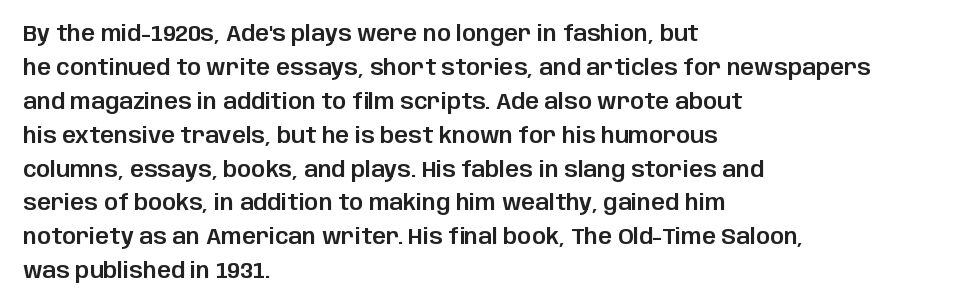
The image shows 22 px text type, upright; set left-aligned, normal line spacing (1.54x), normal letter spacing, not underlined.
